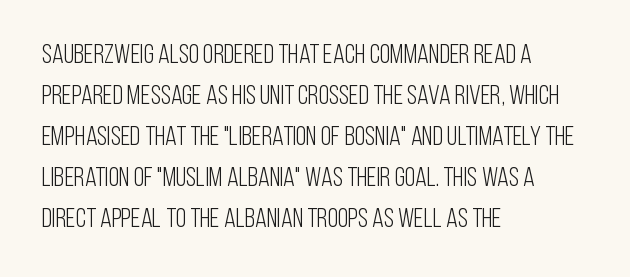
On a weight scale, this lands at 450 or below. The passage shown has conventional tracking throughout. A normal amount of white space separates one row of letters from the next. The rag falls on the right side of this text block.
